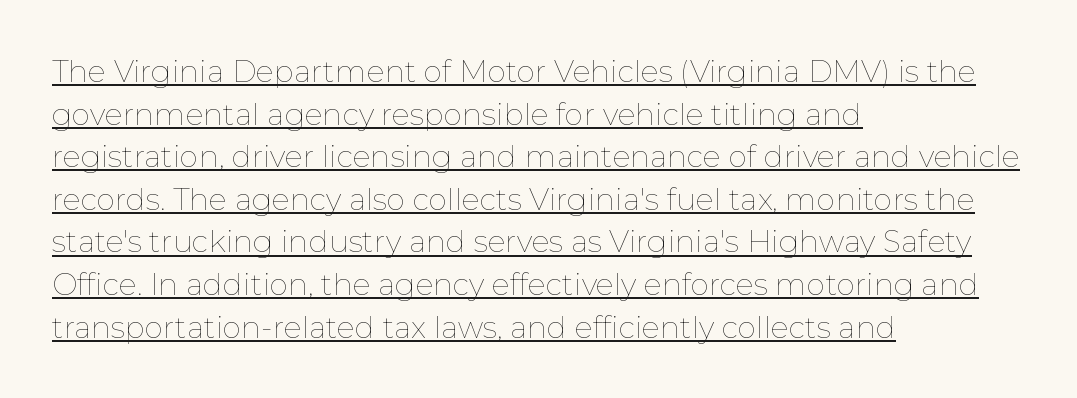
The image shows 30 px thin type, upright; set left-aligned, normal line spacing (1.42x), normal letter spacing, underlined; low stroke contrast and a medium x-height.
